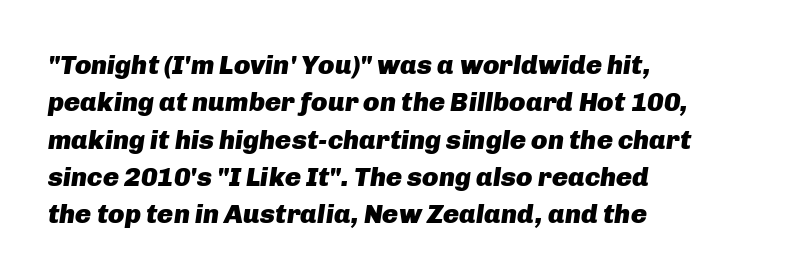
Q: Is the text bold? A: Yes.
Q: Is the text italic (slanted)? A: Yes, it leans right by about 8 degrees.
Q: Is the text underlined? A: No.
Q: How is the paragraph aligned? A: Left-aligned.
Q: Is the spacing between letters normal or unusually wide? A: Normal.
Q: Is the spacing between lines tight, normal or loose? A: Normal.
